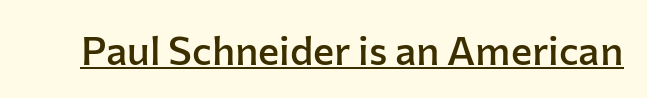
Here the glyphs are tracked normally, forming tight word shapes. This is sans-serif lettering, the kind often seen on screens and signage. Decoration check: the copy is underlined. The letters are semibold — heavier than regular but short of a full bold. You can tell it's not italic because the verticals are truly vertical.
